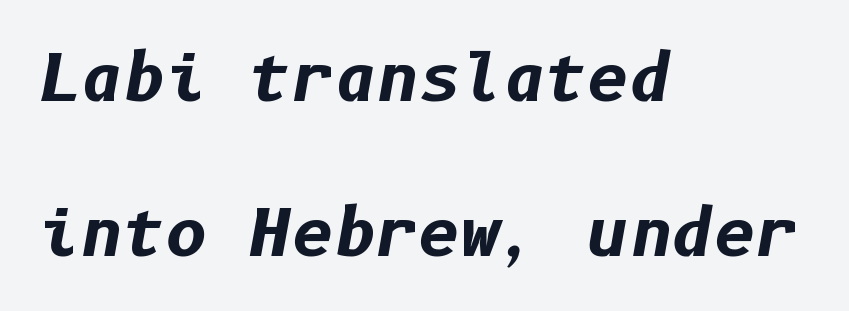
The image shows 65 px bold type, italic (leaning right); set left-aligned, loose line spacing (2.38x), normal letter spacing, not underlined; low stroke contrast and a medium x-height.
